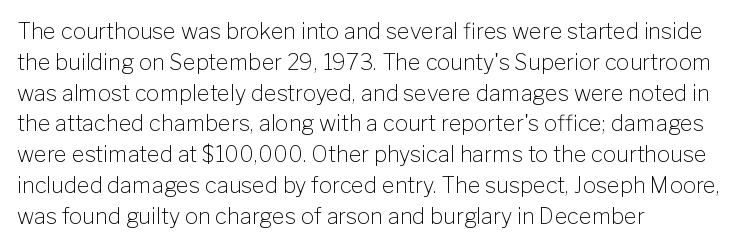
{"italic": "no", "bold": "no", "underline": "no", "align": "left", "line_spacing": "normal", "line_spacing_ratio": 1.4, "letter_spacing": "normal", "letter_spacing_em": 0.0, "glyph_px": 22}
